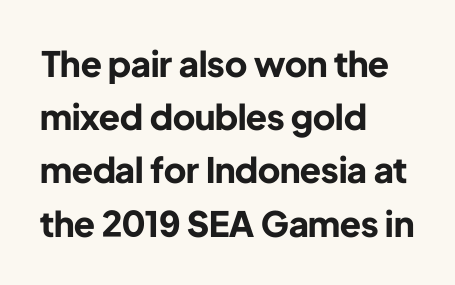
No word sits above an underline. Tall strokes in this sample are plumb rather than angled. Does the copy run flush right? No — it runs flush left. Line spacing here is normal. Students, this is bold: see how much ink each stroke carries.
